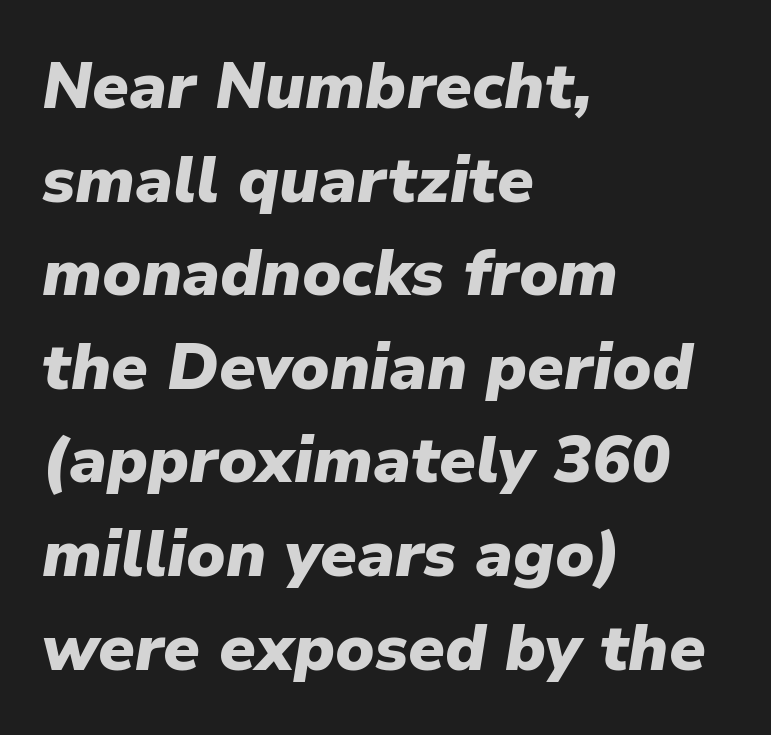
{"italic": "yes", "lean": "right", "slant_degrees": 9, "bold": "yes", "weight": "heavy", "width": "normal", "stroke_contrast": "low", "x_height": "medium", "monospaced": "no", "underline": "no", "align": "left", "line_spacing": "normal", "line_spacing_ratio": 1.44, "letter_spacing": "normal", "letter_spacing_em": 0.0, "glyph_px": 65}
